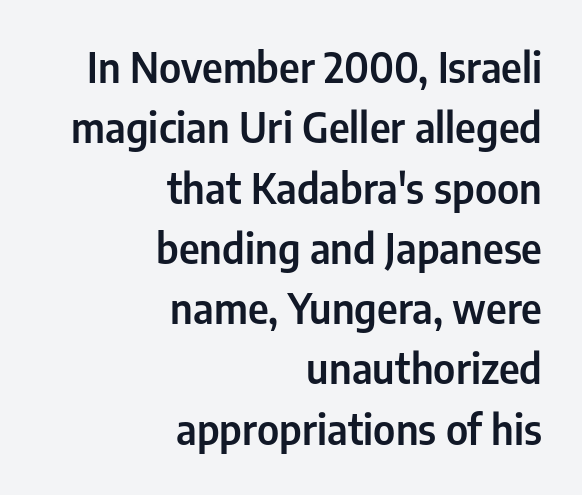
Q: Is the text italic (slanted)? A: No, it is upright.
Q: Is the typeface a serif or a sans-serif typeface? A: Sans-serif.
Q: Is the text underlined? A: No.
Q: How is the paragraph aligned? A: Right-aligned.
Q: Is the spacing between letters normal or unusually wide? A: Normal.
Q: Is the spacing between lines tight, normal or loose? A: Normal.
Q: Width (condensed, normal, or wide)? A: Condensed.
Q: Stroke contrast? A: Low.
Q: x-height? A: Medium.
Q: Monospaced? A: No.
